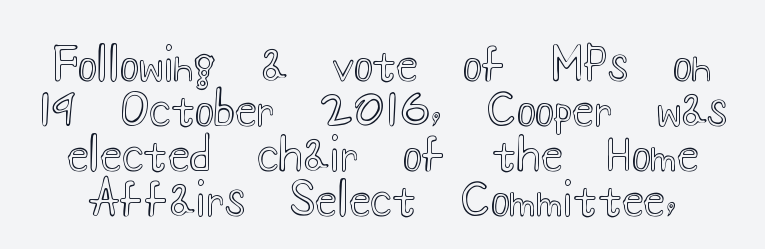
Q: Is the text italic (slanted)? A: No, it is upright.
Q: Is the text underlined? A: No.
Q: Is the spacing between letters normal or unusually wide? A: Normal.
Q: Is the spacing between lines tight, normal or loose? A: Tight.
Q: Width (condensed, normal, or wide)? A: Wide.
Q: x-height? A: Small.
Q: Monospaced? A: No.
